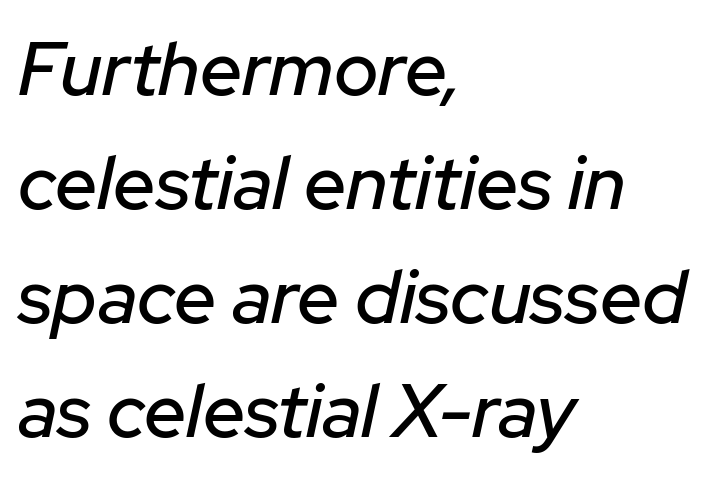
{"italic": "yes", "lean": "right", "slant_degrees": 12, "width": "normal", "stroke_contrast": "low", "x_height": "medium", "monospaced": "no", "underline": "no", "align": "left", "line_spacing": "normal", "line_spacing_ratio": 1.52, "letter_spacing": "normal", "letter_spacing_em": 0.0, "glyph_px": 75}
